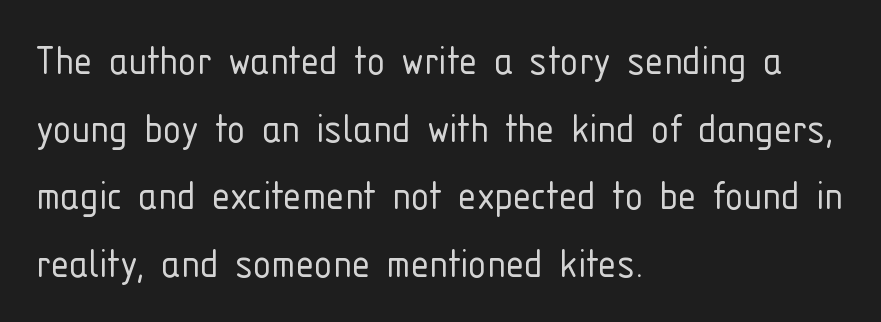
Q: Is the text bold? A: No.
Q: Is the text italic (slanted)? A: No, it is upright.
Q: Is the typeface a serif or a sans-serif typeface? A: Sans-serif.
Q: Is the text underlined? A: No.
Q: How is the paragraph aligned? A: Left-aligned.
Q: Is the spacing between letters normal or unusually wide? A: Normal.
Q: Is the spacing between lines tight, normal or loose? A: Normal.
Q: Width (condensed, normal, or wide)? A: Condensed.
Q: Stroke contrast? A: Low.
Q: x-height? A: Medium.
Q: Monospaced? A: No.
